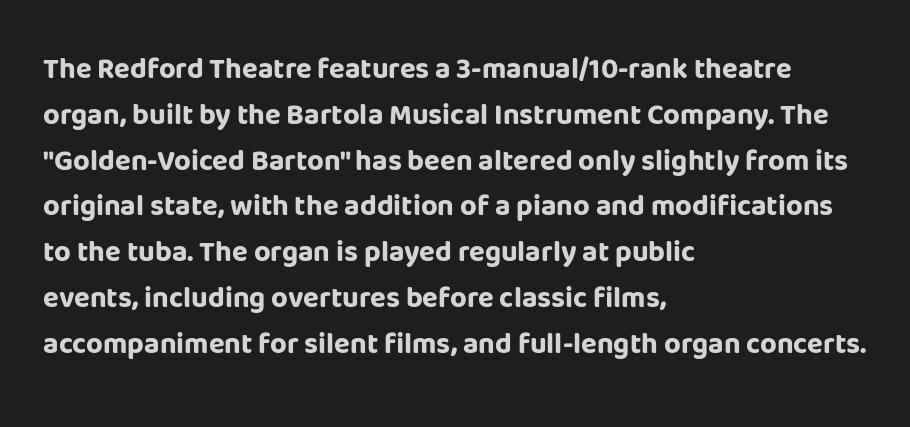
Summary of weight: heavy, a full bold. Compared with typical body copy, the letter spacing here is the same. The face used here is a sans, in the tradition of grotesques and geometrics. Which margin do the lines hug? The left one — the right edge is uneven. Vertically, the passage feels balanced, rows spaced as you'd expect.
